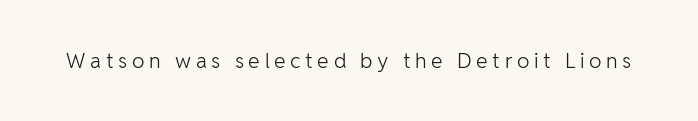
The image shows 21 px text type, upright; set unusually wide letter spacing (+0.22 em), not underlined.
